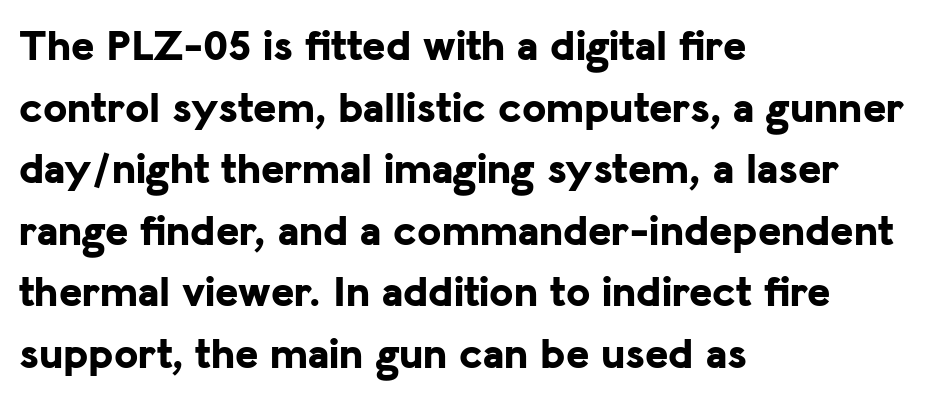
The image shows 44 px bold sans-serif type, upright; set left-aligned, normal line spacing (1.4x), normal letter spacing, not underlined; low stroke contrast and a medium x-height.
